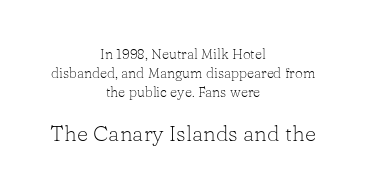
{"italic": "no", "bold": "no", "underline": "no", "align": "center", "line_spacing": "normal", "line_spacing_ratio": 1.35, "letter_spacing": "normal", "letter_spacing_em": 0.0, "larger_block": "second", "size_ratio": 1.57, "glyph_px": 22}
